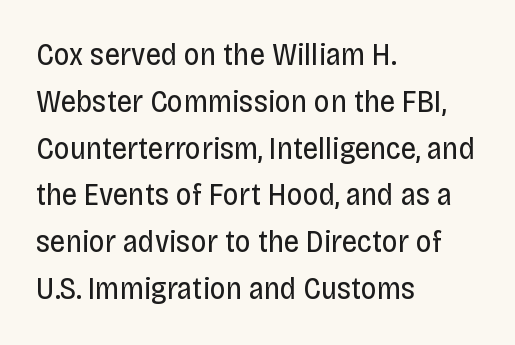
{"serif": "no", "italic": "no", "bold": "no", "weight": "regular", "width": "condensed", "stroke_contrast": "low", "x_height": "large", "monospaced": "no", "underline": "no", "align": "left", "line_spacing": "normal", "line_spacing_ratio": 1.51, "letter_spacing": "normal", "letter_spacing_em": 0.0, "glyph_px": 31}
